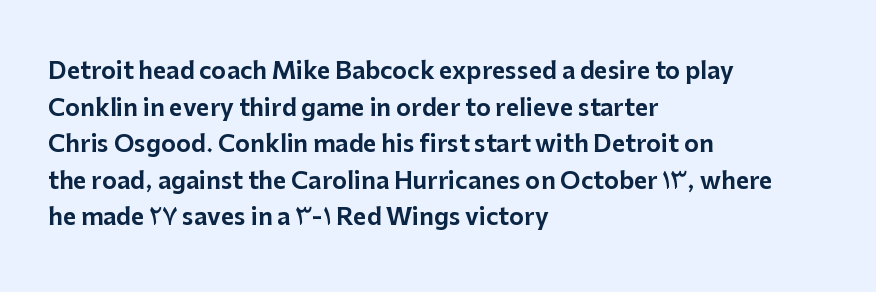
The image shows 23 px text type, upright; set left-aligned, normal line spacing (1.59x), normal letter spacing, not underlined.
